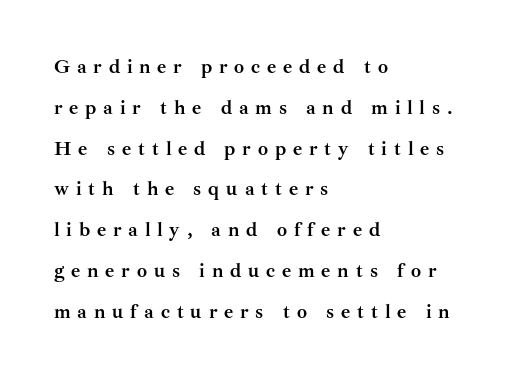
The image shows 20 px bold type, upright; set left-aligned, loose line spacing (2.04x), unusually wide letter spacing (+0.34 em), not underlined.
